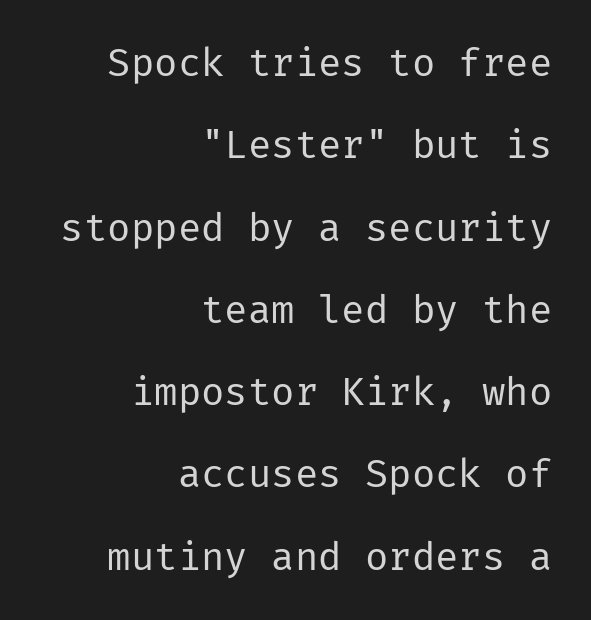
Q: Is the text bold? A: No.
Q: Is the text italic (slanted)? A: No, it is upright.
Q: Is the typeface a serif or a sans-serif typeface? A: Sans-serif.
Q: Is the text underlined? A: No.
Q: How is the paragraph aligned? A: Right-aligned.
Q: Is the spacing between letters normal or unusually wide? A: Normal.
Q: Is the spacing between lines tight, normal or loose? A: Loose.
Q: Width (condensed, normal, or wide)? A: Normal.
Q: Stroke contrast? A: Low.
Q: x-height? A: Medium.
